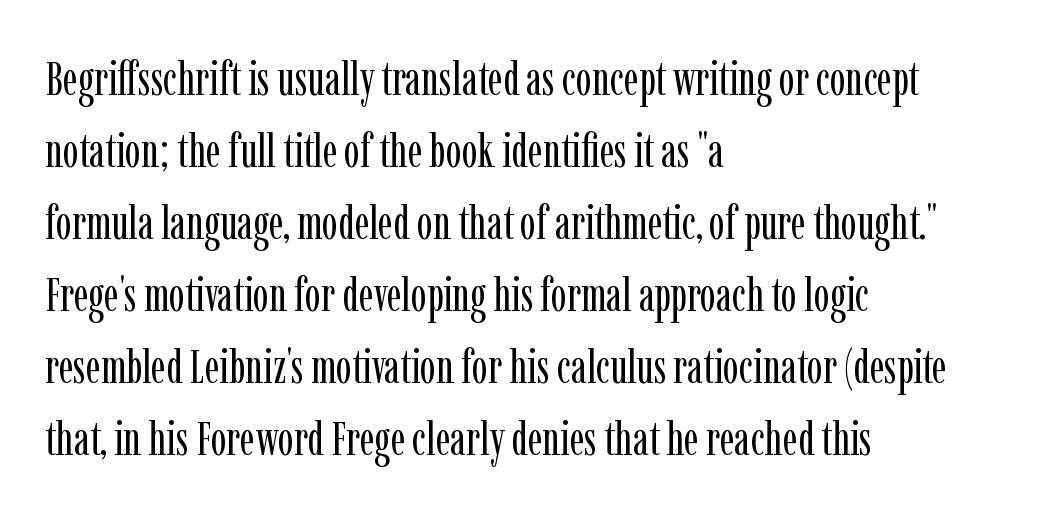
{"serif": "yes", "italic": "no", "bold": "no", "weight": "regular", "width": "condensed", "stroke_contrast": "low", "x_height": "medium", "monospaced": "no", "underline": "no", "align": "left", "line_spacing": "normal", "line_spacing_ratio": 1.53, "letter_spacing": "normal", "letter_spacing_em": 0.0, "glyph_px": 47}
